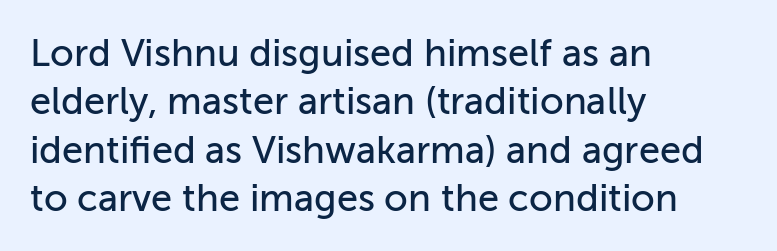
{"serif": "no", "italic": "no", "width": "normal", "stroke_contrast": "low", "x_height": "medium", "monospaced": "no", "underline": "no", "align": "left", "line_spacing": "normal", "line_spacing_ratio": 1.27, "letter_spacing": "normal", "letter_spacing_em": 0.0, "glyph_px": 38}
